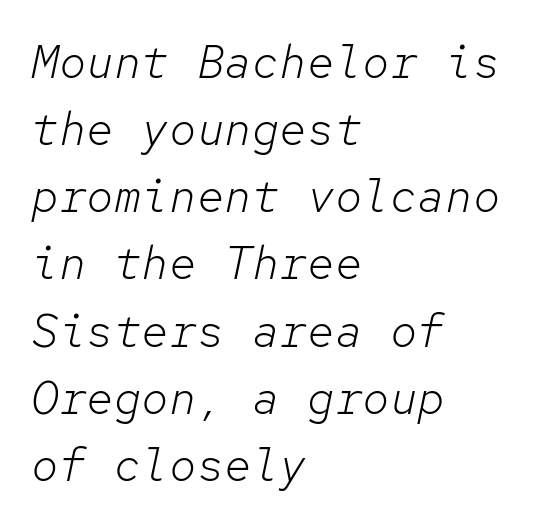
The font is comparable to plain body text, perhaps lighter. The line texture is even and compact thanks to regular tracking. Short and long lines alike share a common starting point at left. Does the lettering tilt? It does — this is italic. The letters march in equal steps, a hallmark of fixed-pitch type.
